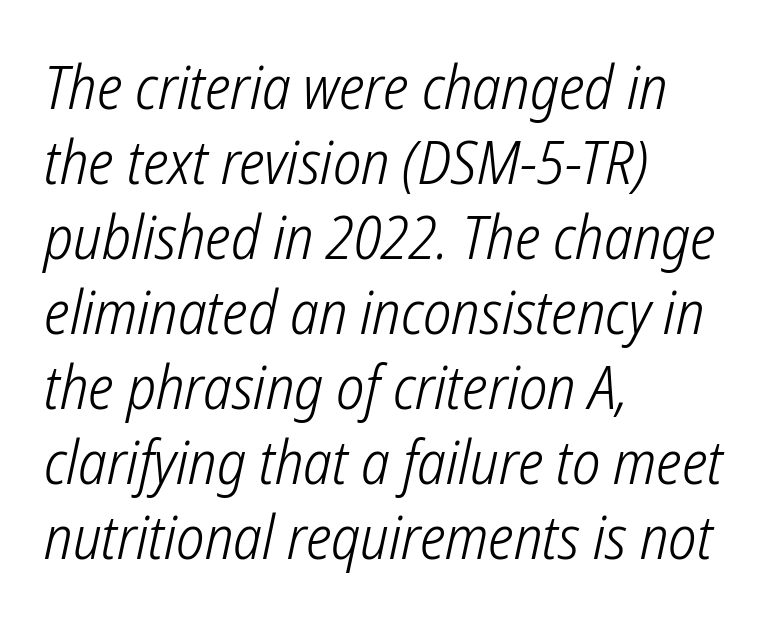
Horizontal alignment here is leftward, the default for most running prose. Nothing sits at the stroke ends, so this counts as sans-serif. Is the type heavy? It reads as light-to-regular instead. Each letter keeps its own natural width here, so spacing adapts to shape. Nothing unusual about the tracking: characters are spaced as the font intends. Reading down the column, the eye jumps a familiar distance to each next line.
